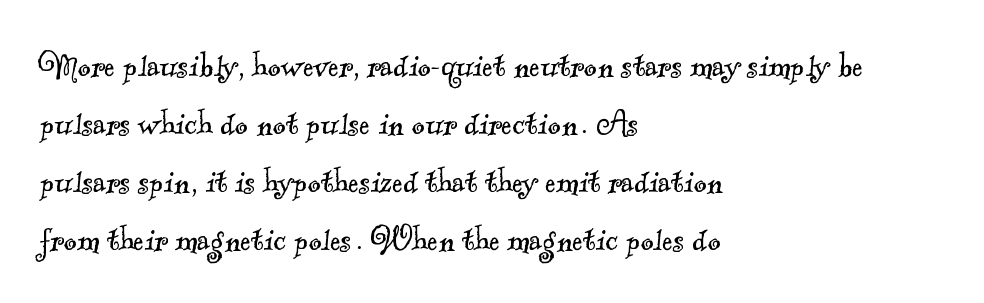
Q: Is the text bold? A: No.
Q: Is the typeface a serif or a sans-serif typeface? A: Serif.
Q: Is the text underlined? A: No.
Q: How is the paragraph aligned? A: Left-aligned.
Q: Is the spacing between letters normal or unusually wide? A: Normal.
Q: Is the spacing between lines tight, normal or loose? A: Normal.
Q: Width (condensed, normal, or wide)? A: Normal.
Q: x-height? A: Small.
Q: Monospaced? A: No.
